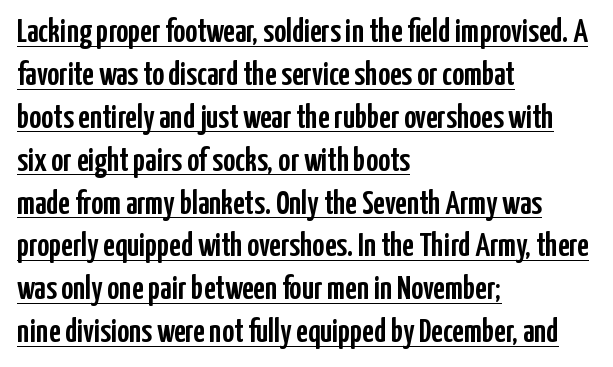
{"serif": "no", "italic": "no", "width": "condensed", "stroke_contrast": "low", "x_height": "medium", "monospaced": "no", "underline": "yes", "align": "left", "line_spacing": "normal", "line_spacing_ratio": 1.3, "letter_spacing": "normal", "letter_spacing_em": 0.0, "glyph_px": 33}
